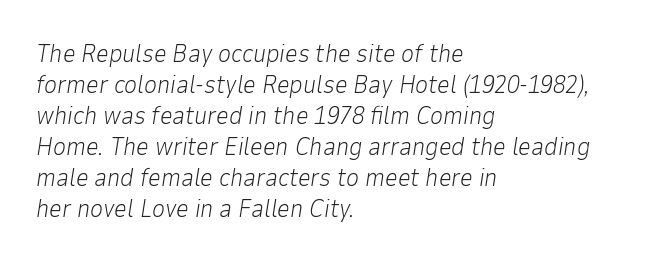
{"italic": "yes", "lean": "right", "slant_degrees": 9, "bold": "no", "underline": "no", "align": "left", "line_spacing_ratio": 1.24, "letter_spacing": "normal", "letter_spacing_em": 0.0, "glyph_px": 25}
